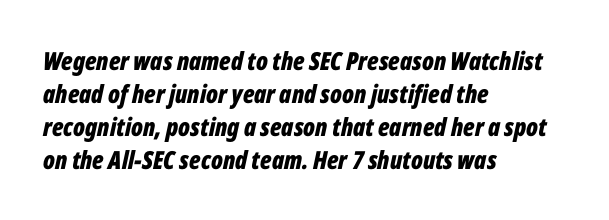
Q: Is the text bold? A: Yes.
Q: Is the text italic (slanted)? A: Yes, it leans right by about 12 degrees.
Q: Is the text underlined? A: No.
Q: How is the paragraph aligned? A: Left-aligned.
Q: Is the spacing between letters normal or unusually wide? A: Normal.
Q: Is the spacing between lines tight, normal or loose? A: Normal.
